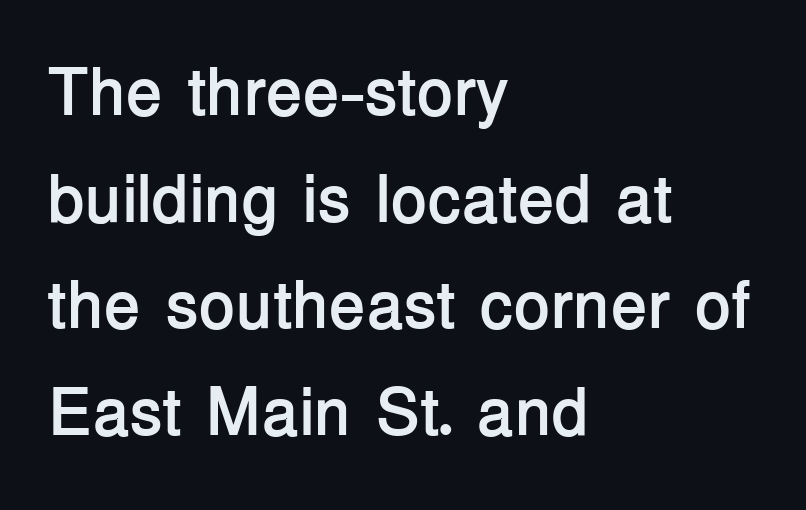
{"serif": "no", "italic": "no", "bold": "yes", "weight": "semibold", "width": "normal", "stroke_contrast": "low", "x_height": "medium", "monospaced": "no", "underline": "no", "align": "left", "line_spacing": "normal", "line_spacing_ratio": 1.59, "letter_spacing": "normal", "letter_spacing_em": 0.0, "glyph_px": 67}
